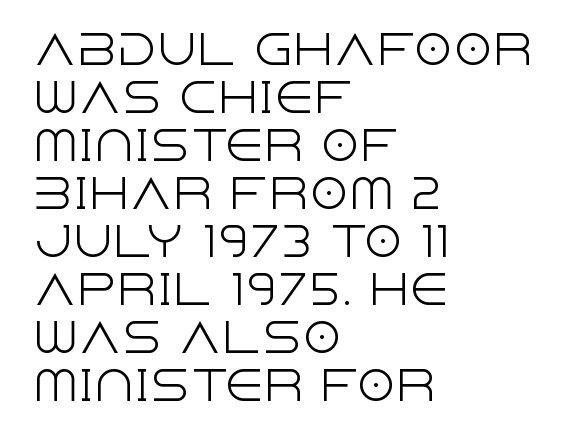
Letters have the restrained weight of plain body copy at most. What stands out about the letter spacing? Nothing — it is the standard amount. This is the regular roman posture of the typeface. Each letter keeps its own natural width here, so spacing adapts to shape.
